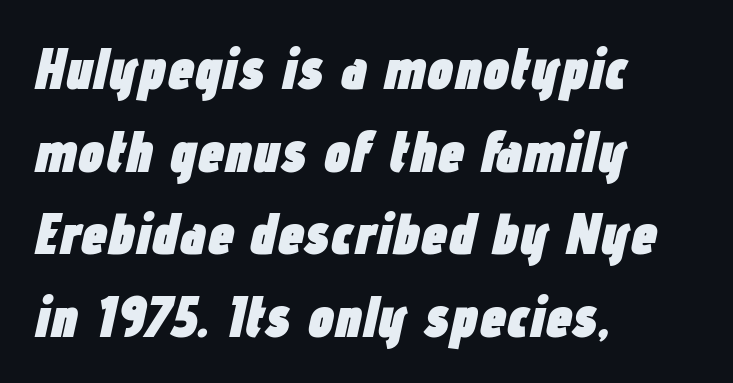
Which margin do the lines hug? The left one — the right edge is uneven. Rows of type keep a routine distance in the vertical direction. On the weight axis this lands at bold, roughly 700. When letters slant like this, we call the style italic. The area under the type is left untouched. Students, note that the glyphs here touch the page at normal intervals.
